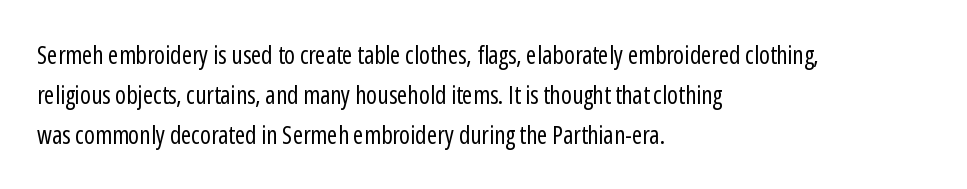
{"italic": "no", "bold": "no", "underline": "no", "align": "left", "line_spacing": "normal", "line_spacing_ratio": 1.6, "letter_spacing": "normal", "letter_spacing_em": 0.0, "glyph_px": 25}
